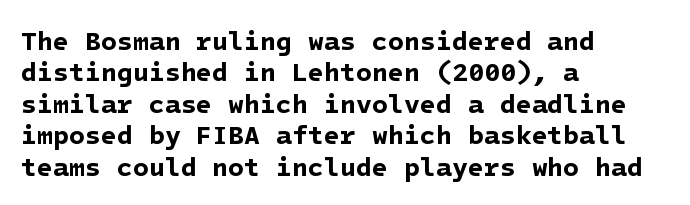
Q: Is the text bold? A: Yes.
Q: Is the text underlined? A: No.
Q: How is the paragraph aligned? A: Left-aligned.
Q: Is the spacing between letters normal or unusually wide? A: Normal.
